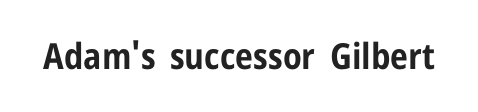
The text was rendered using a sans face with plain stroke endings. The gap between lines stays unmarked. What stands out about the letter spacing? Nothing — it is the standard amount. Strong, thick strokes mark this as bold type. Ascenders rise straight up at ninety degrees. The rendering uses natural spacing where letterforms have individual widths.
